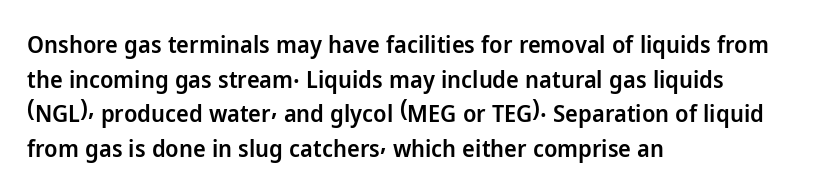
The image shows 24 px text type, upright; set left-aligned, normal line spacing (1.44x), normal letter spacing, not underlined.
